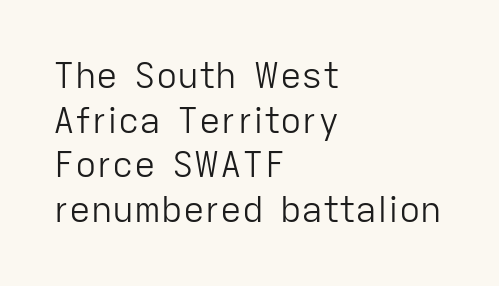
It's the straight-up-and-down kind of type. Type without underlining. Tracking value appears to be zero — textbook default spacing. The passage shown is not bold in any degree.
